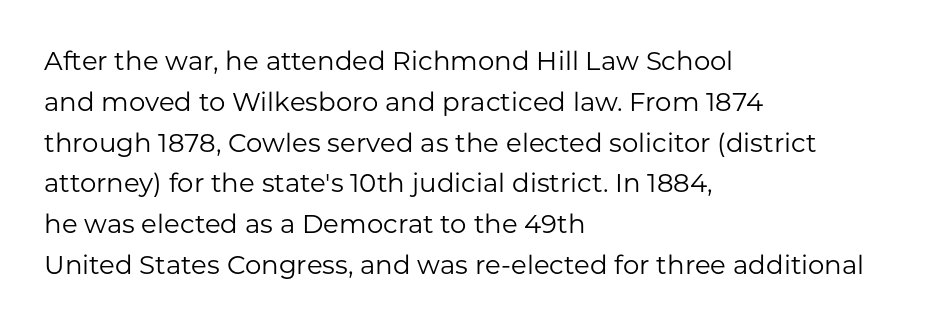
The image shows 26 px text type, upright; set left-aligned, normal line spacing (1.57x), normal letter spacing, not underlined.
